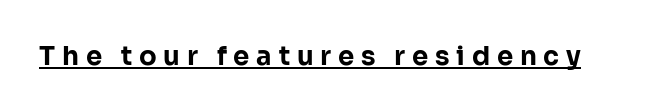
Q: Is the text bold? A: Yes.
Q: Is the text italic (slanted)? A: No, it is upright.
Q: Is the text underlined? A: Yes.
Q: Is the spacing between letters normal or unusually wide? A: Unusually wide.
